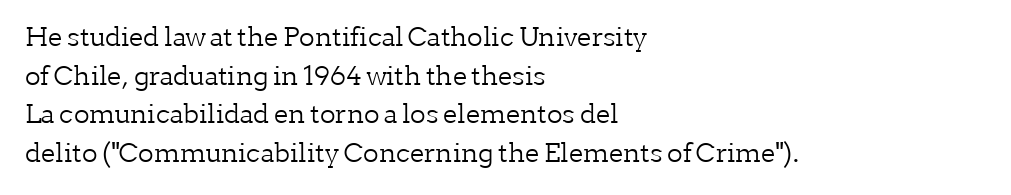
The image shows 26 px text type, upright; set left-aligned, normal line spacing (1.49x), normal letter spacing, not underlined.
